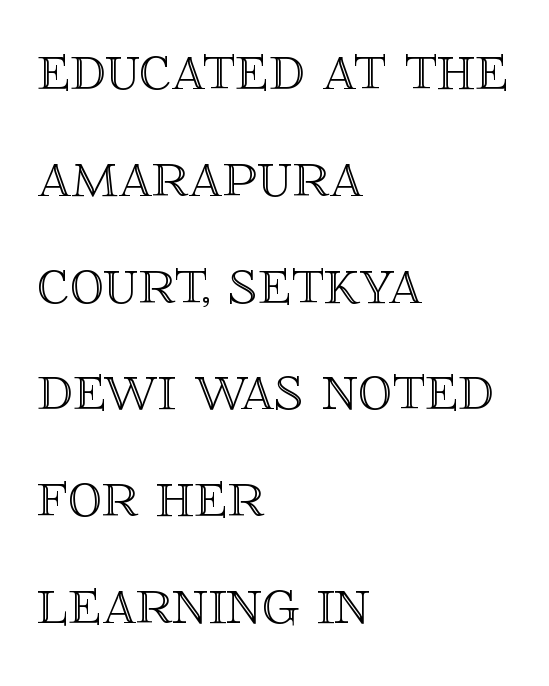
Line starts are locked; line ends wander. In terms of letterspacing, this is plain default setting. Interline gaps are of average width in this sample. The passage shown is typed in a proportional face where columns would drift. It's the straight-up-and-down kind of type.
